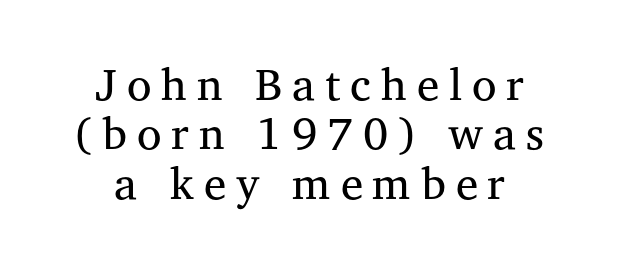
The image shows 45 px regular-weight serif type, upright; set centered, tight line spacing (1.1x), unusually wide letter spacing (+0.22 em), not underlined; medium stroke contrast and a medium x-height.
